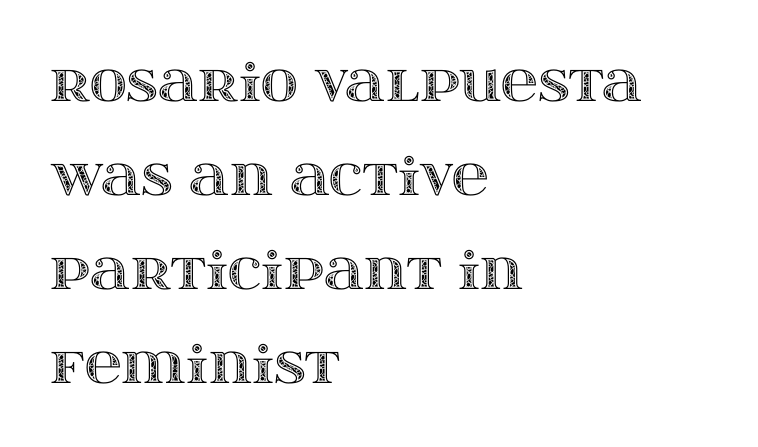
{"italic": "no", "width": "wide", "x_height": "large", "monospaced": "no", "underline": "no", "align": "left", "line_spacing_ratio": 1.84, "letter_spacing": "normal", "letter_spacing_em": 0.0, "glyph_px": 51}
